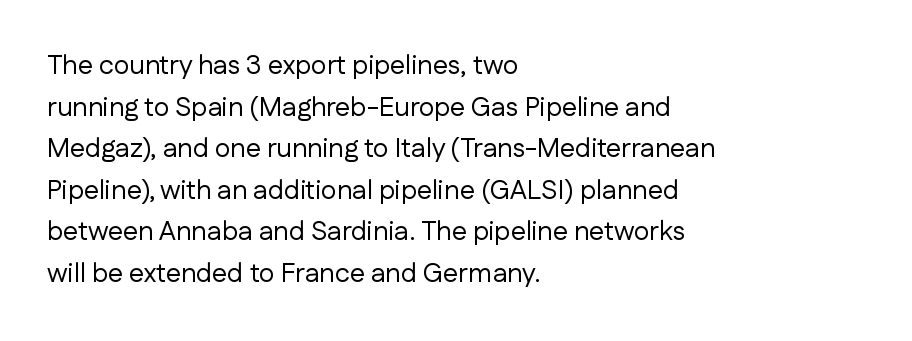
Q: Is the text bold? A: No.
Q: Is the text italic (slanted)? A: No, it is upright.
Q: Is the text underlined? A: No.
Q: How is the paragraph aligned? A: Left-aligned.
Q: Is the spacing between letters normal or unusually wide? A: Normal.
Q: Is the spacing between lines tight, normal or loose? A: Normal.
